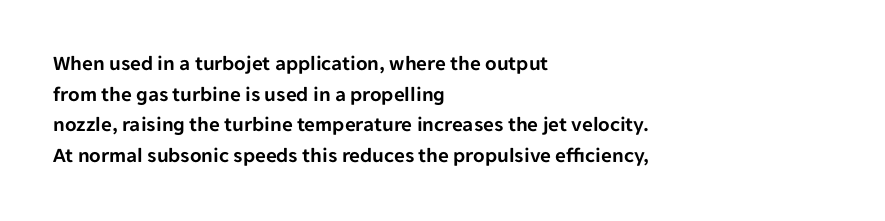
Style check: upright. Quick note: interline space is typical. This sample uses plain, unmodified letter spacing. In CSS terms this would be text-align: left.
